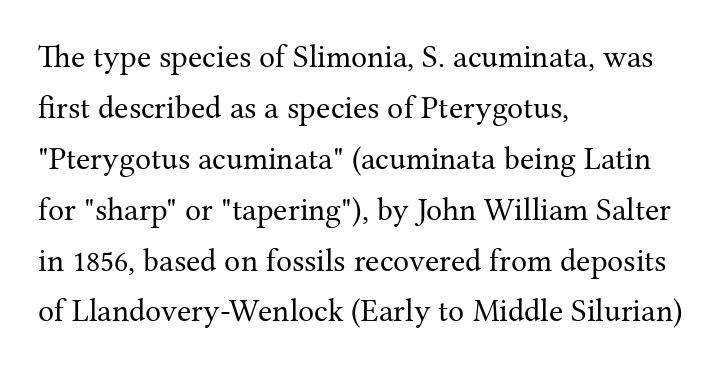
{"serif": "yes", "italic": "no", "bold": "no", "weight": "regular", "width": "normal", "stroke_contrast": "medium", "x_height": "medium", "monospaced": "no", "underline": "no", "align": "left", "line_spacing": "normal", "line_spacing_ratio": 1.59, "letter_spacing": "normal", "letter_spacing_em": 0.0, "glyph_px": 32}
